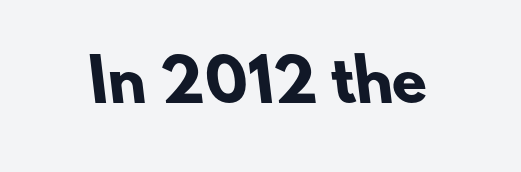
Unmarked baselines from the first word to the last. Observe the ordinary spacing: letters are neighbours, not strangers. A typesetter would call this proportional, since set widths differ per character. Classification — sans serif.
